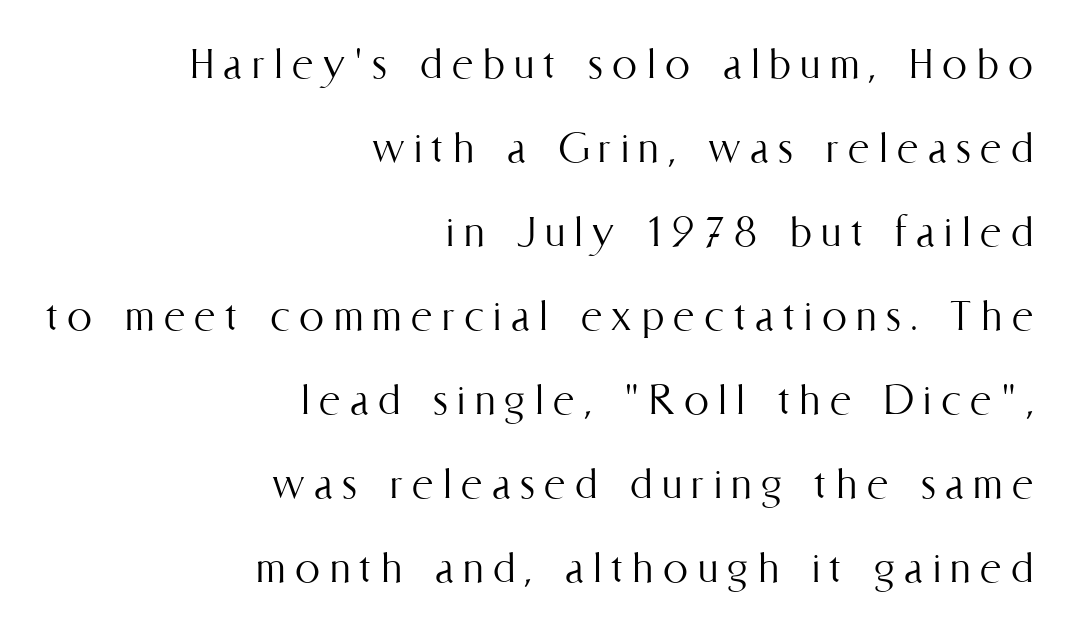
No extra ink here — the face is not bold. This rendering uses right alignment, leaving the left contour irregular. The strip under each line holds only bare page. Spacing verdict: proportional, widths tailored to each character. Interline gaps are of average width in this sample.
